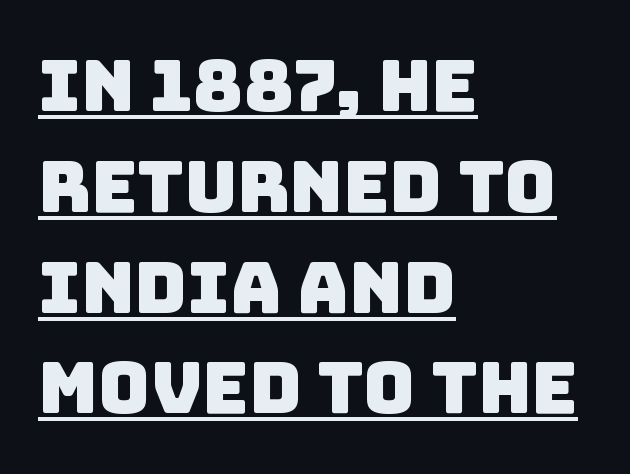
The image shows 71 px sans-serif type; set left-aligned, normal line spacing (1.42x), normal letter spacing, underlined; low stroke contrast and a large x-height.
